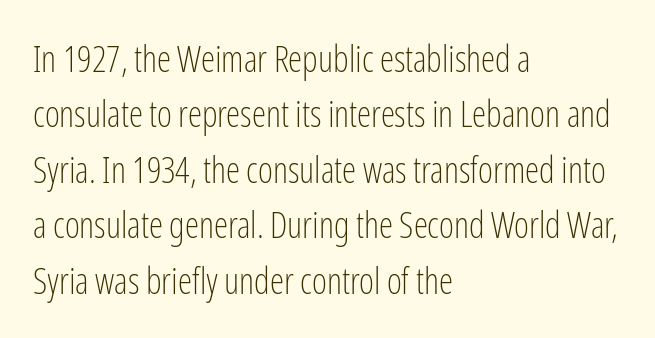
Q: Is the text bold? A: No.
Q: Is the text italic (slanted)? A: No, it is upright.
Q: Is the typeface a serif or a sans-serif typeface? A: Sans-serif.
Q: Is the text underlined? A: No.
Q: How is the paragraph aligned? A: Left-aligned.
Q: Is the spacing between letters normal or unusually wide? A: Normal.
Q: Is the spacing between lines tight, normal or loose? A: Normal.
Q: Width (condensed, normal, or wide)? A: Condensed.
Q: Stroke contrast? A: Low.
Q: x-height? A: Medium.
Q: Monospaced? A: No.
